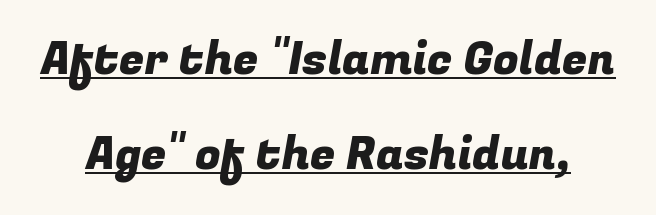
The image shows 46 px sans-serif type; set loose line spacing (2.07x), normal letter spacing, underlined; low stroke contrast and a medium x-height.
